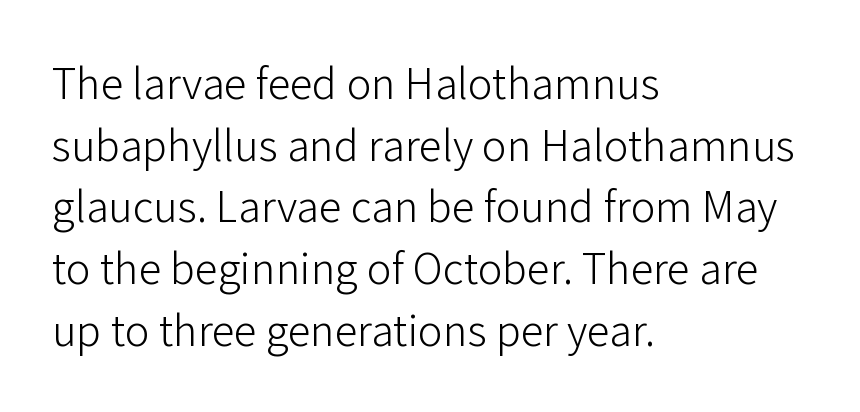
Check under the words: just untouched page. What's the leading like? Ordinary, nothing unusual. Weight class: somewhere from thin through regular. Line starts are locked; line ends wander. The lettering holds an erect, upright posture throughout. The gaps between neighbouring characters are ordinary and unremarkable.
